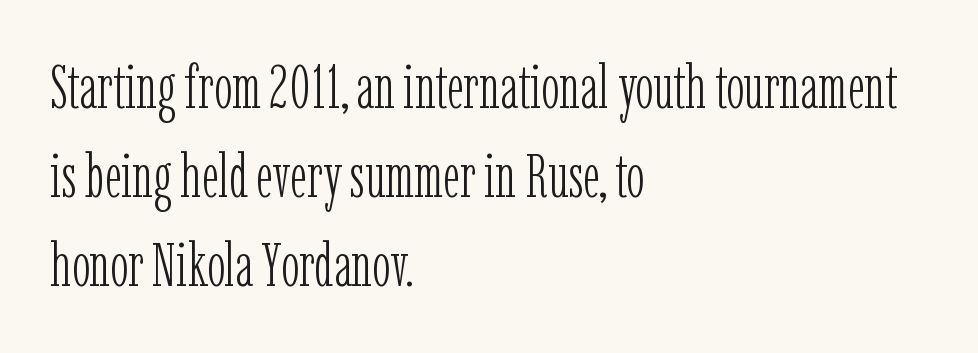
Q: Is the text bold? A: No.
Q: Is the text italic (slanted)? A: No, it is upright.
Q: Is the typeface a serif or a sans-serif typeface? A: Serif.
Q: Is the text underlined? A: No.
Q: How is the paragraph aligned? A: Left-aligned.
Q: Is the spacing between letters normal or unusually wide? A: Normal.
Q: Is the spacing between lines tight, normal or loose? A: Normal.
Q: Width (condensed, normal, or wide)? A: Condensed.
Q: Stroke contrast? A: Low.
Q: x-height? A: Medium.
Q: Monospaced? A: No.
